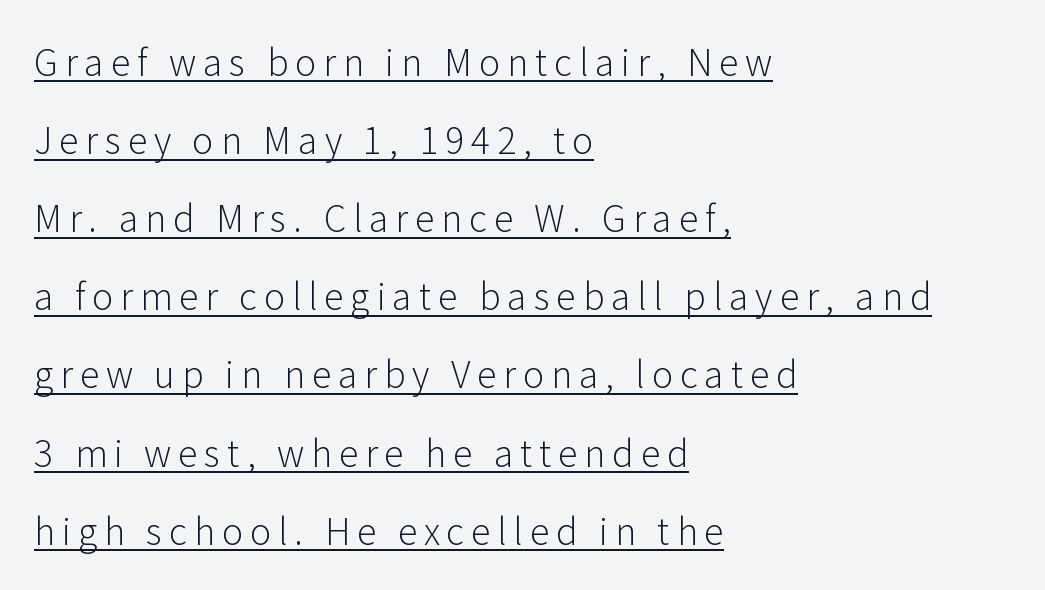
Whoever set this chose breathing room over compactness in the vertical rhythm. One-word summary of the alignment: left. Check where the strokes stop: nothing finishes them off — pure sans. This sample has the flowing, uneven cadence of proportional lettering. The cut favours lightness, reaching ordinary text weight at its darkest. Rendered with straight, roman letterforms.
